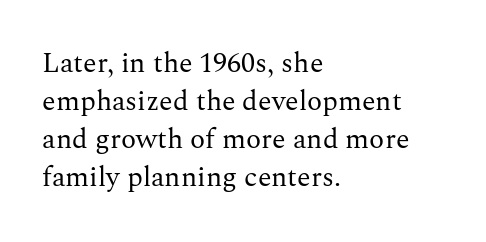
Q: Is the text bold? A: No.
Q: Is the text italic (slanted)? A: No, it is upright.
Q: Is the typeface a serif or a sans-serif typeface? A: Serif.
Q: Is the text underlined? A: No.
Q: How is the paragraph aligned? A: Left-aligned.
Q: Is the spacing between letters normal or unusually wide? A: Normal.
Q: Is the spacing between lines tight, normal or loose? A: Normal.
Q: Width (condensed, normal, or wide)? A: Normal.
Q: Stroke contrast? A: Medium.
Q: x-height? A: Medium.
Q: Monospaced? A: No.
